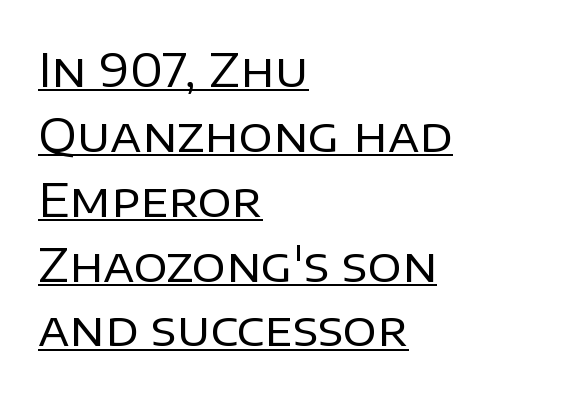
Q: Is the text bold? A: No.
Q: Is the text italic (slanted)? A: No, it is upright.
Q: Is the typeface a serif or a sans-serif typeface? A: Sans-serif.
Q: Is the text underlined? A: Yes.
Q: How is the paragraph aligned? A: Left-aligned.
Q: Is the spacing between letters normal or unusually wide? A: Normal.
Q: Is the spacing between lines tight, normal or loose? A: Normal.
Q: Width (condensed, normal, or wide)? A: Normal.
Q: Stroke contrast? A: Low.
Q: x-height? A: Large.
Q: Monospaced? A: No.
